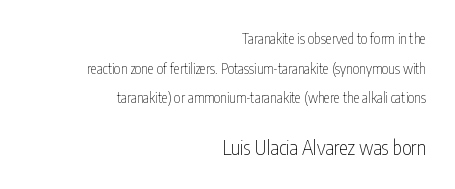
Q: Is the text bold? A: No.
Q: Is the text italic (slanted)? A: No, it is upright.
Q: Is the text underlined? A: No.
Q: How is the paragraph aligned? A: Right-aligned.
Q: Is the spacing between letters normal or unusually wide? A: Normal.
Q: Is the spacing between lines tight, normal or loose? A: Loose.
Q: Which block of text is set in a larger size, the first (top) or the second (bottom)? A: The second (bottom) one.
